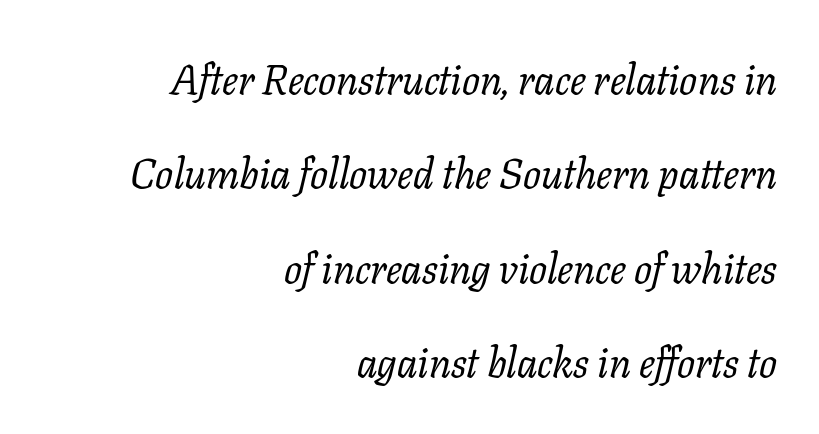
A typesetter would call this zero additional tracking. Little horizontal feet cap the strokes, marking this as serif type. If you drew a line through each stem, it would be angled. The passage shown is not bold in any degree. The space directly below the letters is spotless. These lines are rendered in a variable-pitch font.
